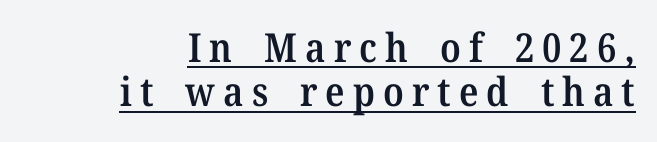
Someone cranked the tracking dial way up on this one. This sample trades vertical openness for compactness between lines. Do the characters align in a grid? No, the font is proportional. You can tell from the footed stems that serif type was used.
